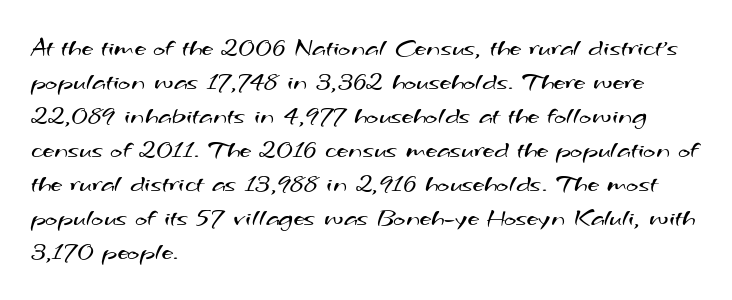
The image shows 26 px text type; set left-aligned, normal line spacing (1.31x), normal letter spacing, not underlined.
